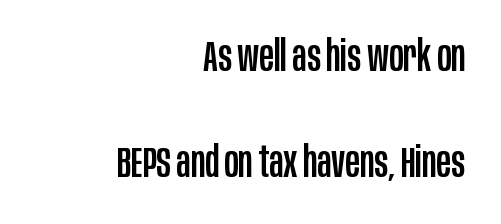
The image shows 43 px condensed sans-serif type, upright; set right-aligned, loose line spacing (2.46x), normal letter spacing, not underlined; low stroke contrast and a large x-height.
